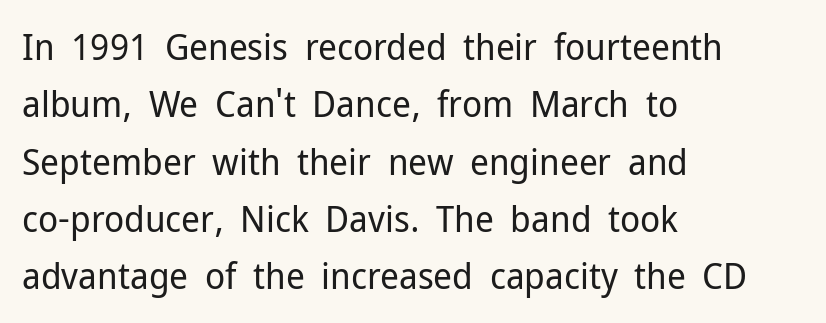
Anything drawn beneath the words? Only blank space. Each word holds together tightly as a unit, with standard inter-letter gaps. The type family on display is of the sans-serif kind. Note the varied advance widths — an 'i' is clearly narrower than an 'm'.
